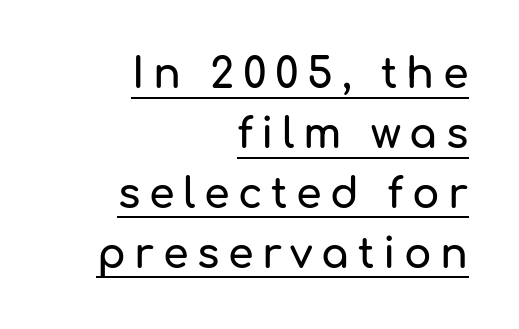
The image shows 41 px sans-serif type, upright; set right-aligned, normal line spacing (1.46x), unusually wide letter spacing (+0.21 em), underlined; low stroke contrast and a medium x-height.
